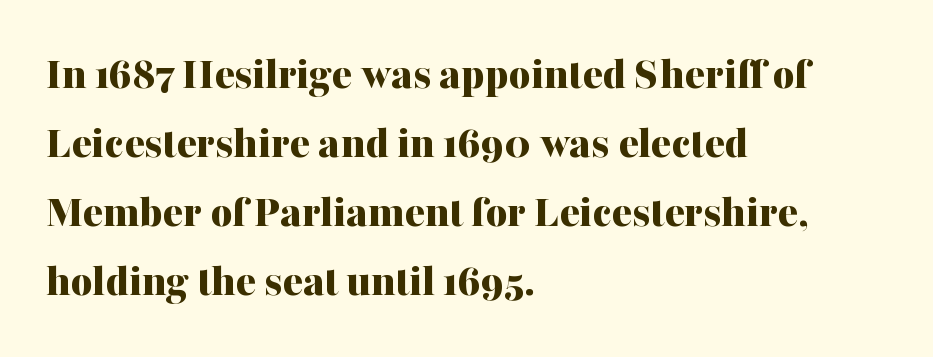
The type sits square on the baseline with zero lean. Characters follow at the spacing the type designer built in. Evenly set lines give the paragraph a standard silhouette. Only glyphs here, with clear space below each row. The rendering uses natural spacing where letterforms have individual widths.
